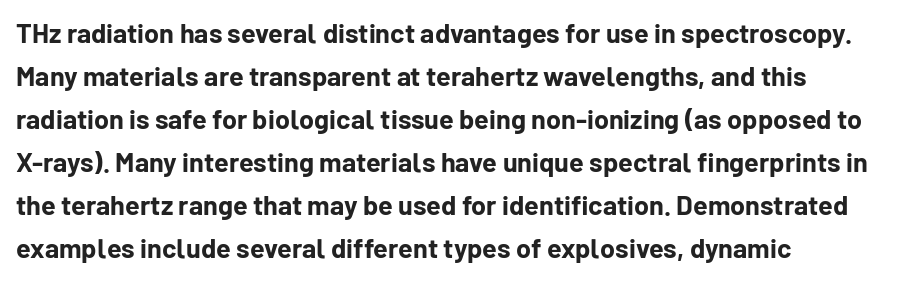
Typesetter's note: full bold, strokes at maximum text heaviness. Quick note: interline space is typical. Compared with a centered layout, this one pins lines to the left instead. Tall strokes in this sample are plumb rather than angled. The tracking reads as untouched default to a designer's eye. Has an underline been added? It has not.
